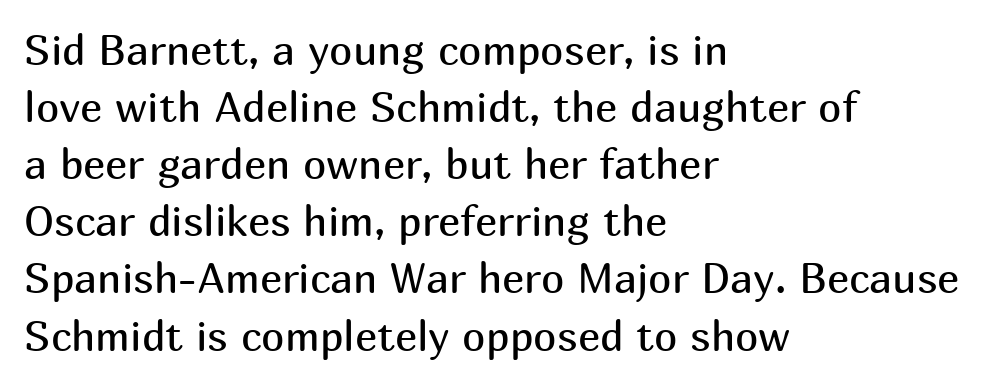
The image shows 42 px regular-weight sans-serif type, upright; set left-aligned, normal line spacing (1.36x), normal letter spacing, not underlined; medium stroke contrast and a medium x-height.
